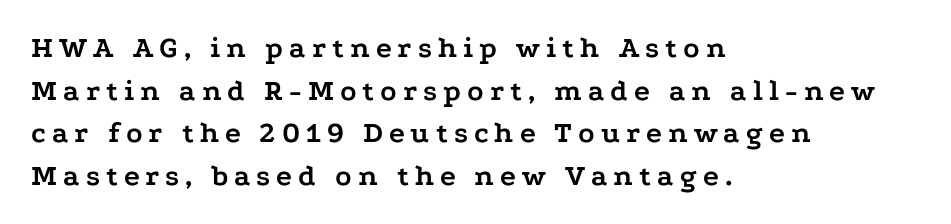
The image shows 30 px semibold, wide serif type, upright; set left-aligned, normal line spacing (1.42x), unusually wide letter spacing (+0.2 em), not underlined; low stroke contrast and a medium x-height.
